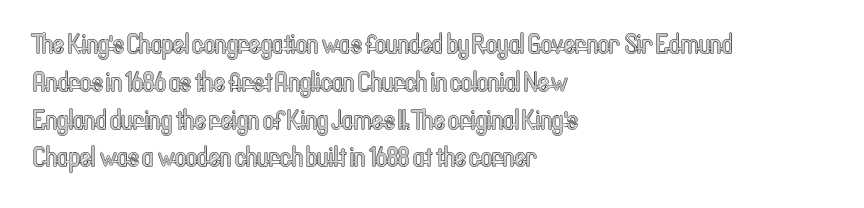
The ragged edge is on the right, which tells us the setting is flush left. Underline: absent. Does the leading feel generous? No, just average. The type is set solid horizontally, with unmodified tracking.
